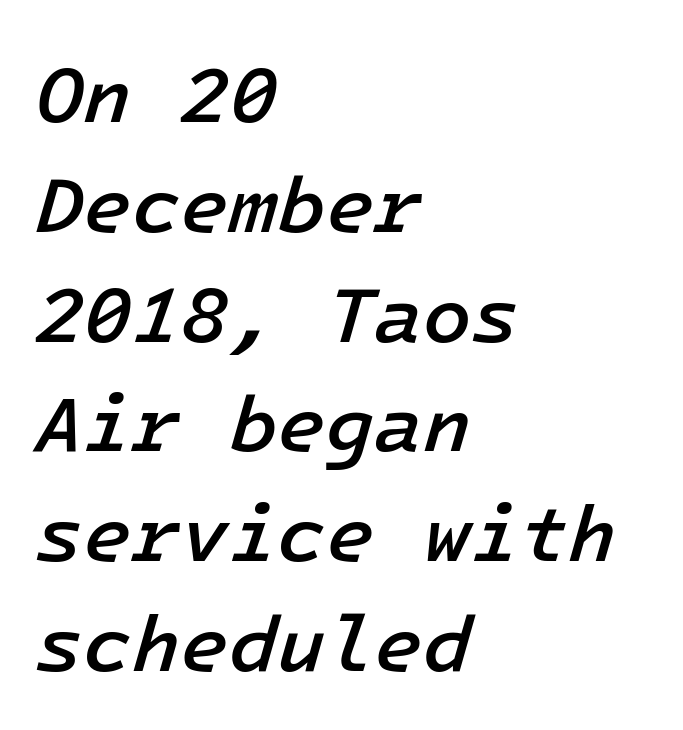
Q: Is the text bold? A: Semi-bold.
Q: Is the text italic (slanted)? A: Yes, it leans right by about 16 degrees.
Q: Is the text underlined? A: No.
Q: How is the paragraph aligned? A: Left-aligned.
Q: Is the spacing between letters normal or unusually wide? A: Normal.
Q: Is the spacing between lines tight, normal or loose? A: Normal.
Q: Width (condensed, normal, or wide)? A: Normal.
Q: Stroke contrast? A: Low.
Q: x-height? A: Medium.
